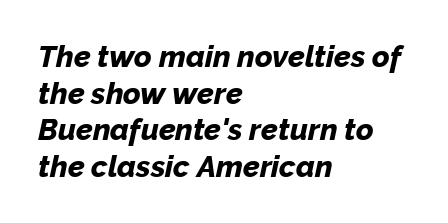
{"italic": "yes", "lean": "right", "slant_degrees": 12, "bold": "yes", "weight": "bold", "width": "normal", "stroke_contrast": "low", "x_height": "medium", "monospaced": "no", "underline": "no", "align": "left", "line_spacing_ratio": 1.22, "letter_spacing": "normal", "letter_spacing_em": 0.0, "glyph_px": 30}
